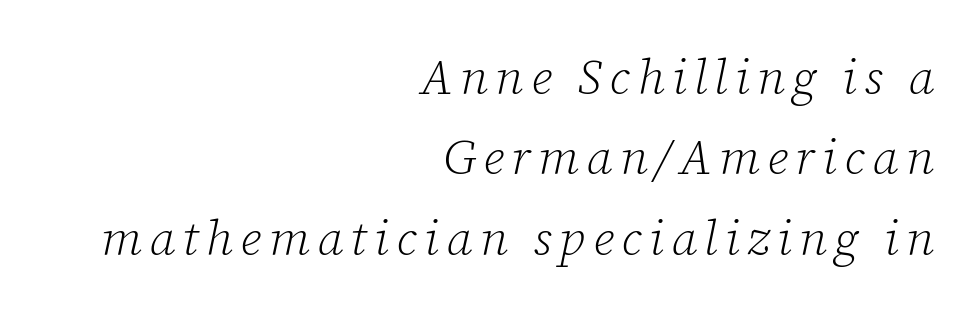
The glyphs in this specimen are seriffed. This reads as an unemphasized weight, regular at the heaviest. Line spacing here is normal. This rendering features lettering with no underline. The face used here is proportionally spaced, like ordinary book or web type.
